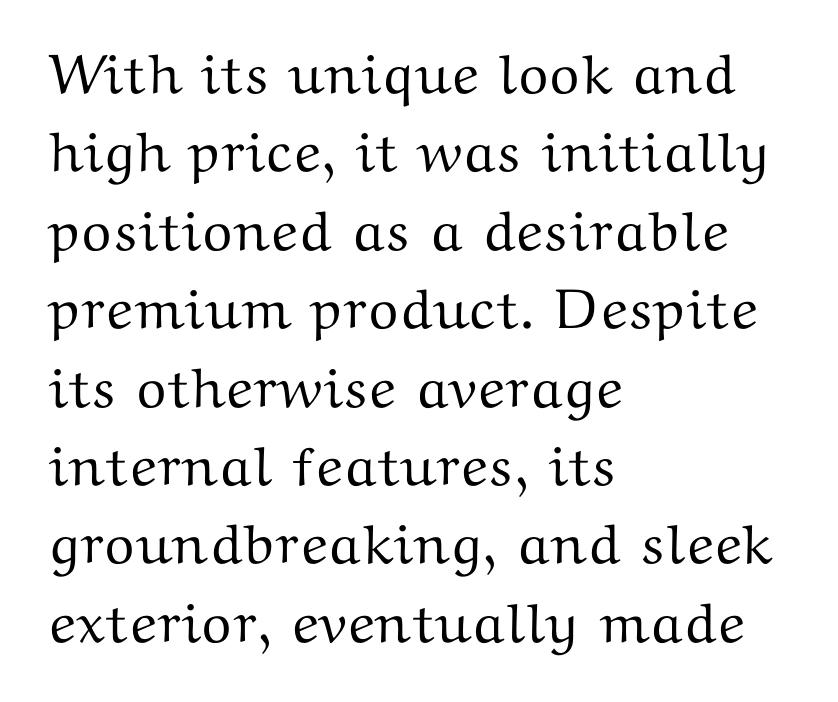
The image shows 56 px wide serif type, upright; set left-aligned, normal line spacing (1.4x), normal letter spacing, not underlined; medium stroke contrast and a medium x-height.
